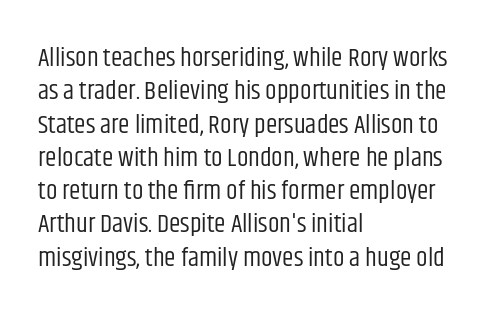
Compared with typical paragraphs, the rows here are spaced about the same. The letters stand straight up with perfectly vertical stems. Short and long lines alike share a common starting point at left. Is the stroke heavy? The answer is a plain regular-or-lighter. In terms of letterspacing, this is plain default setting. Just letters on the line, the space beneath them empty.
